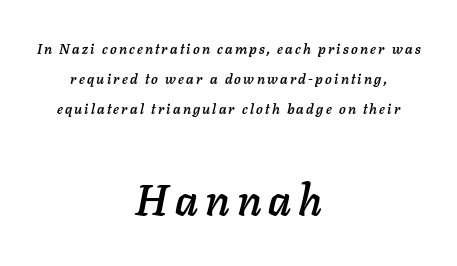
The image shows 43 px text type, italic (leaning right); set centered, loose line spacing (2.16x), not underlined; the second (bottom) block is 3.07x larger; low stroke contrast and a medium x-height.
